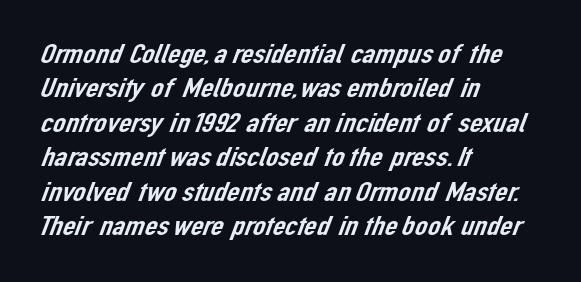
This is sans-serif lettering, the kind often seen on screens and signage. The zone under the glyphs is completely vacant. The letters advance in unequal steps, a hallmark of proportional type. These lines keep a tight, regular rhythm from letter to letter. The lines in this sample share a left origin and differ only in where they stop.
